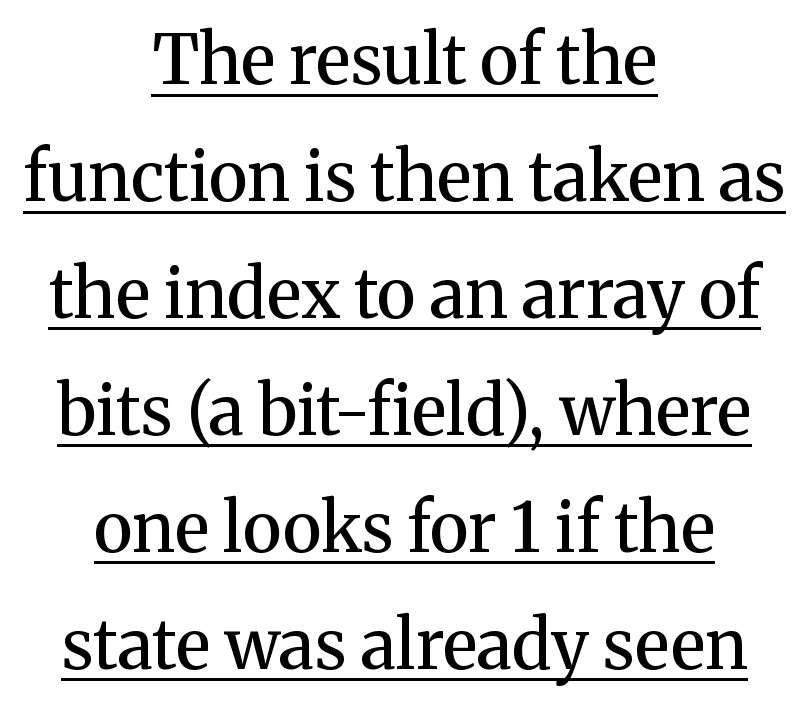
{"serif": "yes", "italic": "no", "bold": "semi", "weight": "semibold", "width": "normal", "stroke_contrast": "medium", "x_height": "medium", "monospaced": "no", "underline": "yes", "align": "center", "line_spacing_ratio": 1.72, "letter_spacing": "normal", "letter_spacing_em": 0.0, "glyph_px": 68}
